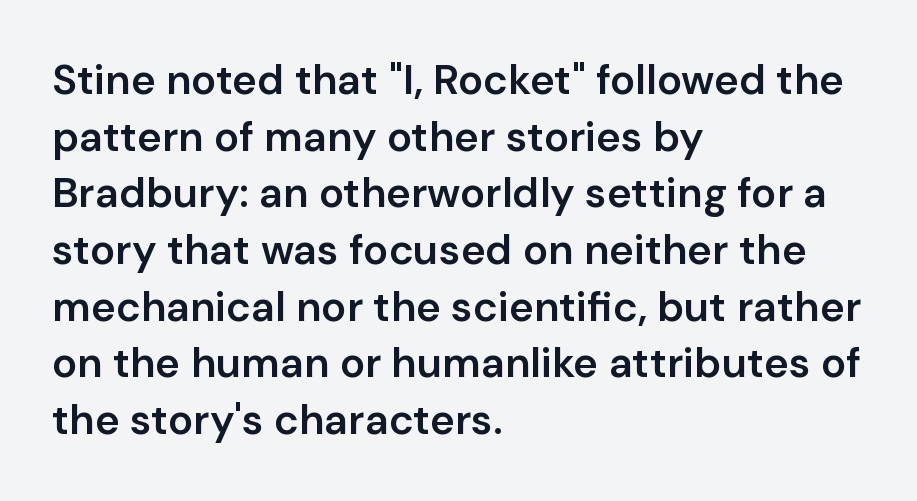
Font category for this specimen: sans-serif. Is the block centered? No — it sits flush against the left margin. Rendered with straight, roman letterforms. Each glyph is drawn with semibold strokes, heavier than normal yet not fully bold.
